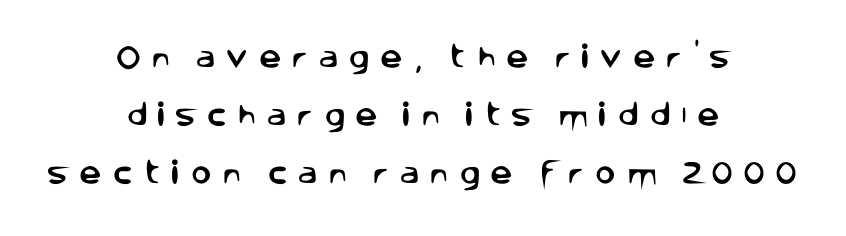
The image shows 25 px text type, upright; set centered, loose line spacing (2.33x), unusually wide letter spacing (+0.41 em), not underlined.
